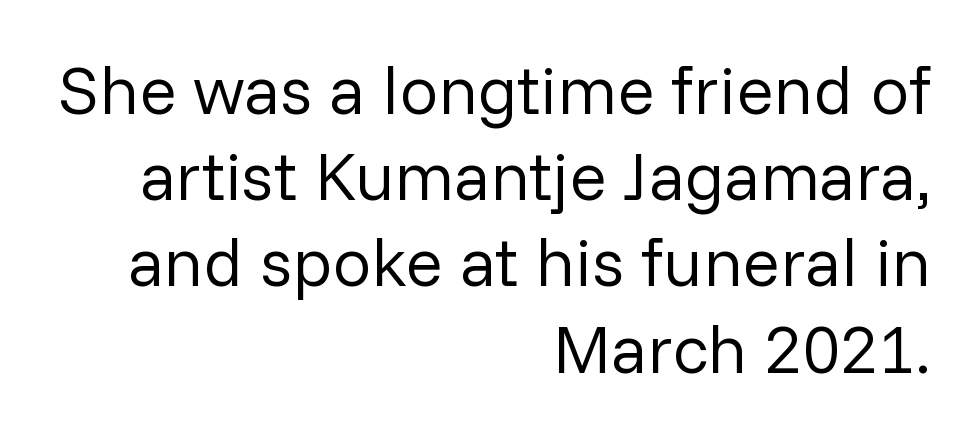
{"serif": "no", "italic": "no", "bold": "no", "weight": "regular", "width": "normal", "stroke_contrast": "low", "x_height": "medium", "monospaced": "no", "underline": "no", "align": "right", "line_spacing": "normal", "line_spacing_ratio": 1.25, "letter_spacing": "normal", "letter_spacing_em": 0.0, "glyph_px": 69}
